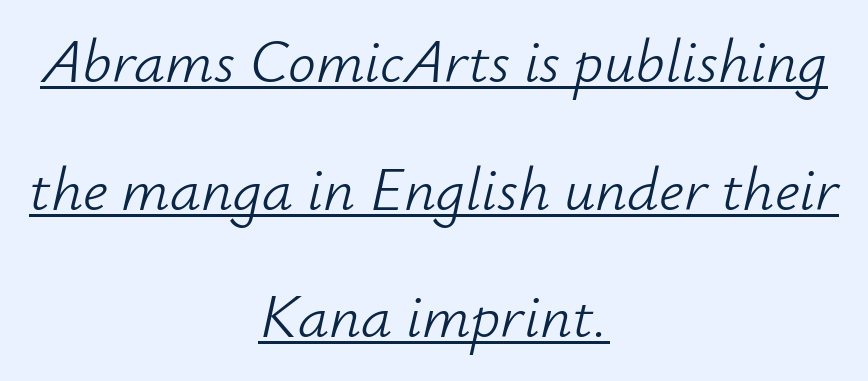
Q: Is the text bold? A: No.
Q: Is the text italic (slanted)? A: Yes, it leans right by about 12 degrees.
Q: Is the text underlined? A: Yes.
Q: How is the paragraph aligned? A: Centered.
Q: Is the spacing between letters normal or unusually wide? A: Normal.
Q: Is the spacing between lines tight, normal or loose? A: Loose.
Q: Width (condensed, normal, or wide)? A: Normal.
Q: Stroke contrast? A: Low.
Q: x-height? A: Small.
Q: Monospaced? A: No.
